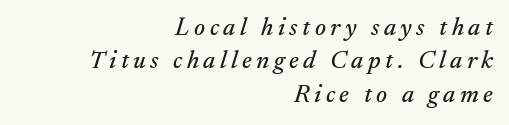
Beneath every word, the page is bare. Leading: standard. Visually the block forms a straight wall on the right and a jagged coastline on the left. Looking at the ascenders, they clearly lean.
